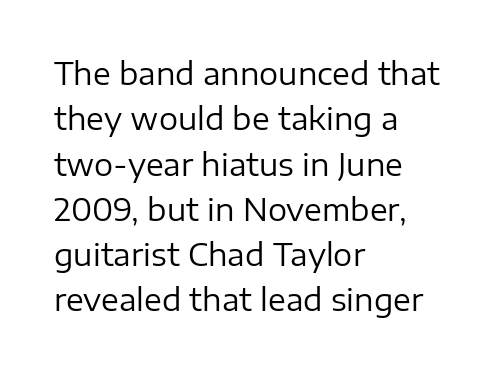
The image shows 30 px regular-weight sans-serif type, upright; set left-aligned, normal line spacing (1.51x), normal letter spacing, not underlined; low stroke contrast and a medium x-height.
